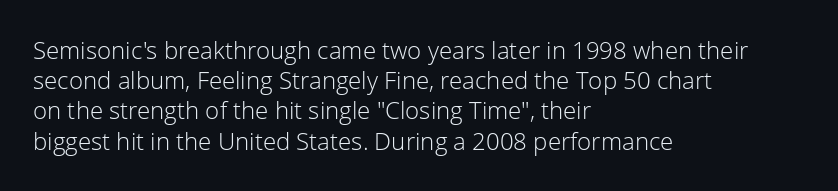
{"italic": "no", "bold": "no", "underline": "no", "align": "left", "line_spacing": "normal", "line_spacing_ratio": 1.26, "letter_spacing": "normal", "letter_spacing_em": 0.0, "glyph_px": 24}
